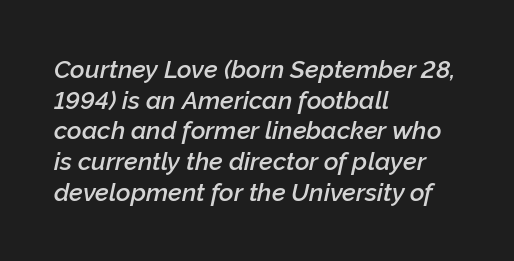
Q: Is the text bold? A: Semi-bold.
Q: Is the text italic (slanted)? A: Yes, it leans right by about 12 degrees.
Q: Is the text underlined? A: No.
Q: How is the paragraph aligned? A: Left-aligned.
Q: Is the spacing between letters normal or unusually wide? A: Normal.
